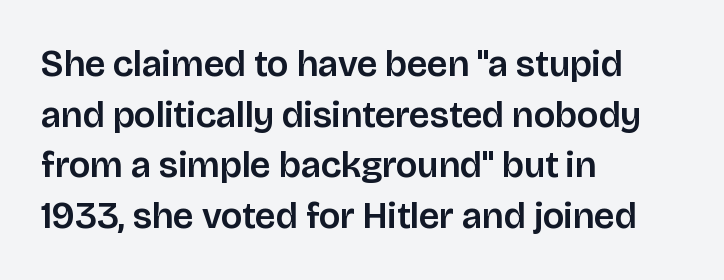
The image shows 37 px sans-serif type, upright; set left-aligned, normal line spacing (1.37x), normal letter spacing, not underlined; low stroke contrast and a large x-height.
